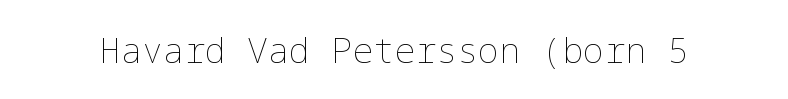
The image shows 35 px thin type, upright; set normal letter spacing, not underlined; low stroke contrast and a medium x-height.
